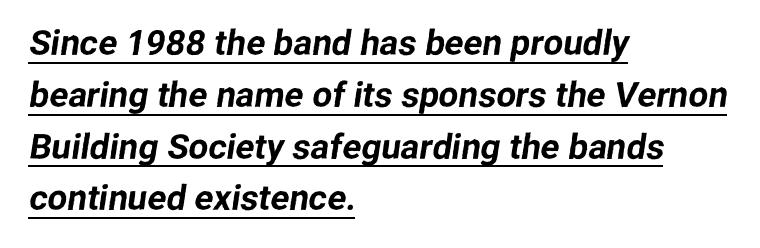
{"serif": "no", "width": "normal", "stroke_contrast": "low", "x_height": "medium", "monospaced": "no", "underline": "yes", "align": "left", "line_spacing": "normal", "line_spacing_ratio": 1.48, "letter_spacing": "normal", "letter_spacing_em": 0.0, "glyph_px": 35}
